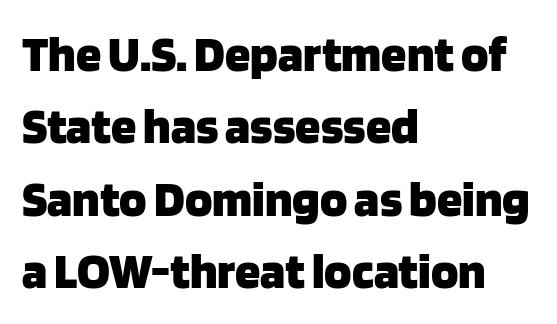
Q: Is the text bold? A: Yes.
Q: Is the text italic (slanted)? A: No, it is upright.
Q: Is the typeface a serif or a sans-serif typeface? A: Sans-serif.
Q: Is the text underlined? A: No.
Q: How is the paragraph aligned? A: Left-aligned.
Q: Is the spacing between letters normal or unusually wide? A: Normal.
Q: Is the spacing between lines tight, normal or loose? A: Normal.
Q: Width (condensed, normal, or wide)? A: Normal.
Q: Stroke contrast? A: Low.
Q: x-height? A: Large.
Q: Monospaced? A: No.
